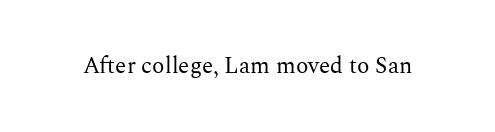
{"italic": "no", "bold": "no", "underline": "no", "letter_spacing": "normal", "letter_spacing_em": 0.0, "glyph_px": 23}
